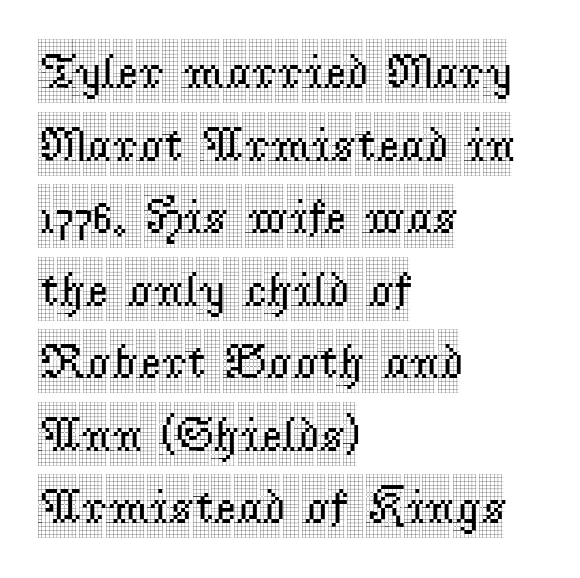
{"serif": "yes", "italic": "no", "width": "condensed", "x_height": "large", "monospaced": "no", "underline": "no", "align": "left", "line_spacing": "normal", "line_spacing_ratio": 1.48, "letter_spacing": "normal", "letter_spacing_em": 0.0, "glyph_px": 49}
